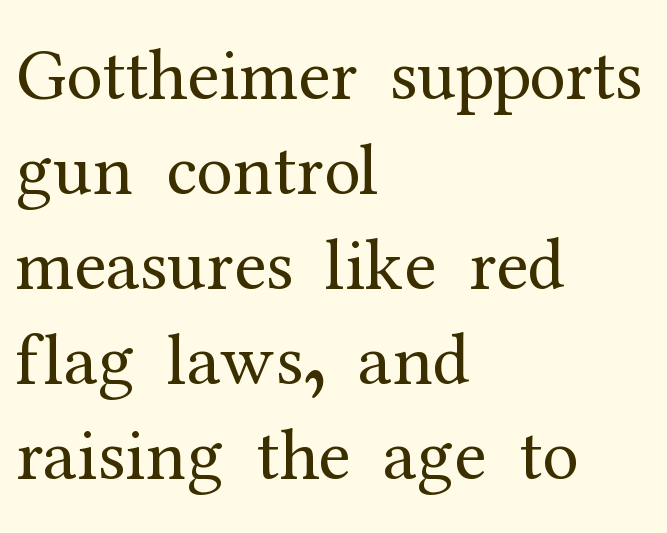
Q: Is the text bold? A: No.
Q: Is the text italic (slanted)? A: No, it is upright.
Q: Is the typeface a serif or a sans-serif typeface? A: Serif.
Q: Is the text underlined? A: No.
Q: How is the paragraph aligned? A: Left-aligned.
Q: Is the spacing between letters normal or unusually wide? A: Normal.
Q: Is the spacing between lines tight, normal or loose? A: Normal.
Q: Width (condensed, normal, or wide)? A: Normal.
Q: Stroke contrast? A: Medium.
Q: x-height? A: Medium.
Q: Monospaced? A: No.
